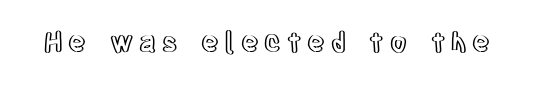
How are the letters spaced? Widely, with obvious added tracking. Decoration check: the copy has no underline. Is there any slant? The stems are plumb.
